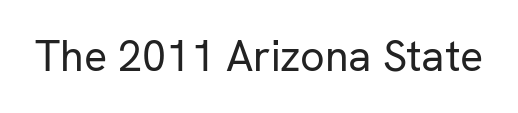
The image shows 43 px regular-weight sans-serif type, upright; set normal letter spacing, not underlined; low stroke contrast and a medium x-height.
